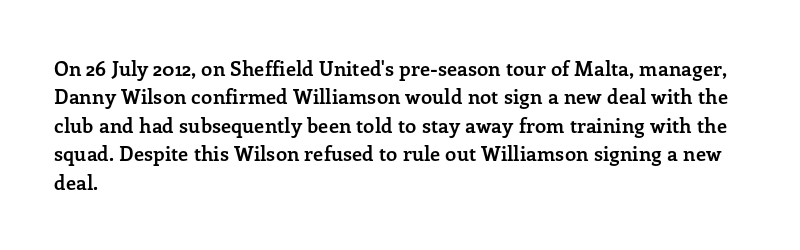
{"italic": "no", "bold": "yes", "underline": "no", "align": "left", "line_spacing": "normal", "line_spacing_ratio": 1.42, "letter_spacing": "normal", "letter_spacing_em": 0.0, "glyph_px": 20}
